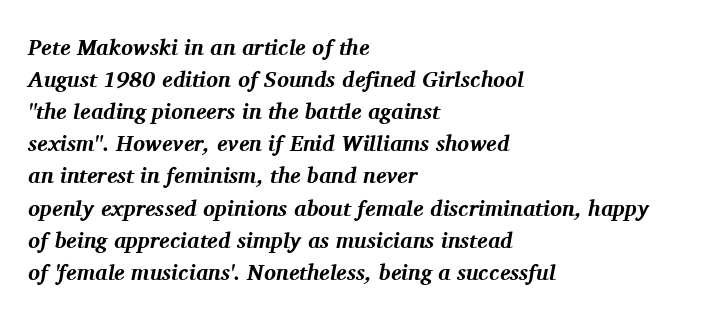
As a designer I'd log this as weight 700, bold. Each word holds together tightly as a unit, with standard inter-letter gaps. Whoever set this chose a conventional vertical rhythm. Emphasis-style slanted type is in use.
